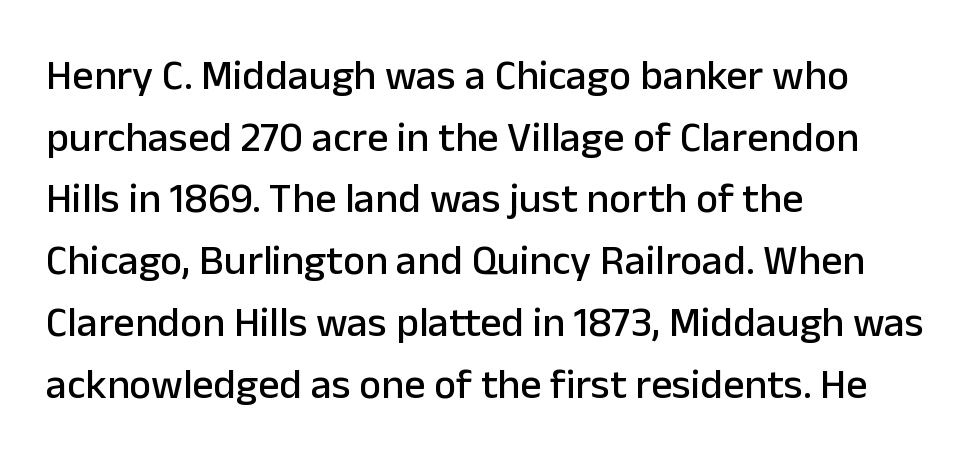
{"serif": "no", "italic": "no", "width": "normal", "stroke_contrast": "low", "x_height": "medium", "monospaced": "no", "underline": "no", "align": "left", "line_spacing": "normal", "line_spacing_ratio": 1.47, "letter_spacing": "normal", "letter_spacing_em": 0.0, "glyph_px": 42}
